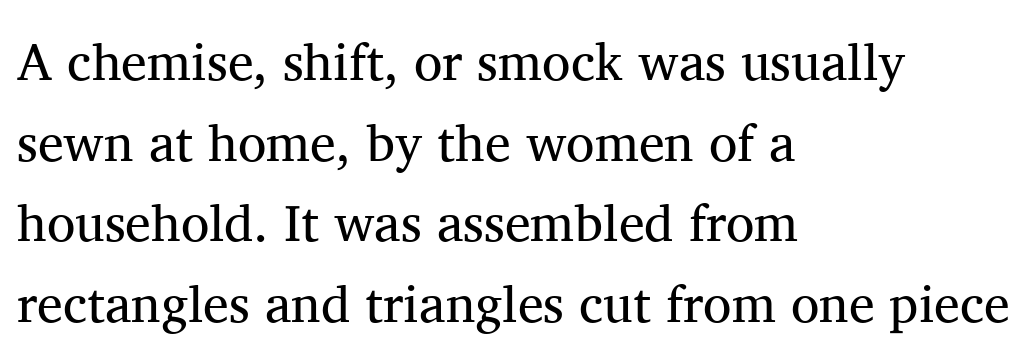
{"serif": "yes", "italic": "no", "bold": "no", "weight": "regular", "width": "normal", "stroke_contrast": "medium", "x_height": "medium", "monospaced": "no", "underline": "no", "align": "left", "line_spacing": "normal", "line_spacing_ratio": 1.55, "letter_spacing": "normal", "letter_spacing_em": 0.0, "glyph_px": 52}
